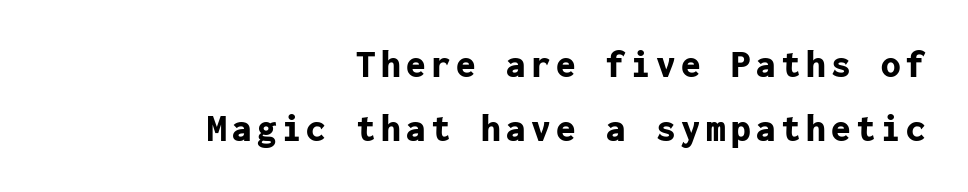
{"serif": "no", "italic": "no", "bold": "yes", "weight": "bold", "width": "normal", "stroke_contrast": "low", "x_height": "medium", "monospaced": "yes", "underline": "no", "align": "right", "line_spacing": "normal", "line_spacing_ratio": 1.63, "glyph_px": 39}
